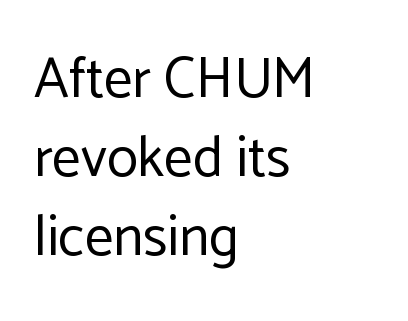
{"serif": "no", "italic": "no", "bold": "no", "weight": "regular", "width": "normal", "stroke_contrast": "low", "x_height": "medium", "monospaced": "no", "underline": "no", "align": "left", "line_spacing": "normal", "line_spacing_ratio": 1.39, "letter_spacing": "normal", "letter_spacing_em": 0.0, "glyph_px": 57}
